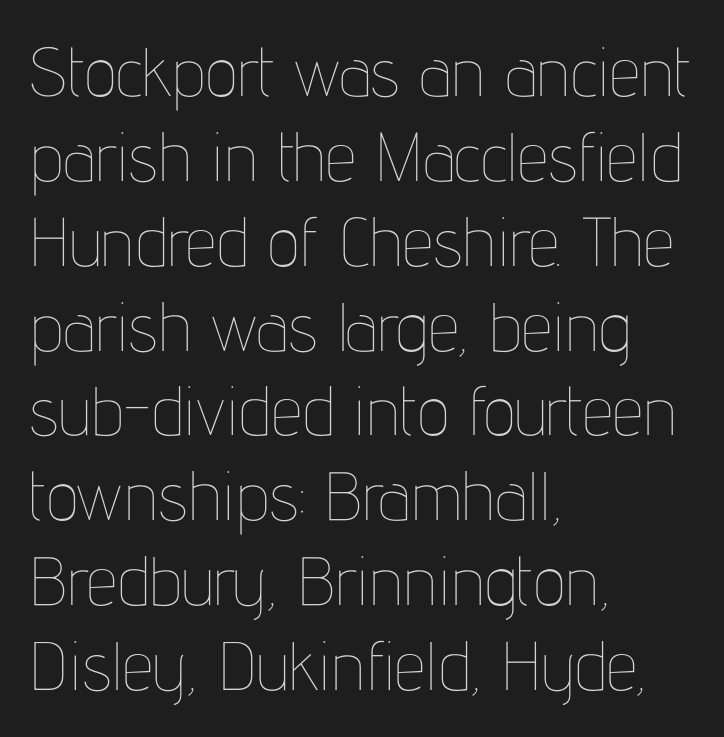
Q: Is the text bold? A: No.
Q: Is the text italic (slanted)? A: No, it is upright.
Q: Is the text underlined? A: No.
Q: How is the paragraph aligned? A: Left-aligned.
Q: Is the spacing between letters normal or unusually wide? A: Normal.
Q: Width (condensed, normal, or wide)? A: Condensed.
Q: Stroke contrast? A: Low.
Q: x-height? A: Medium.
Q: Monospaced? A: No.
